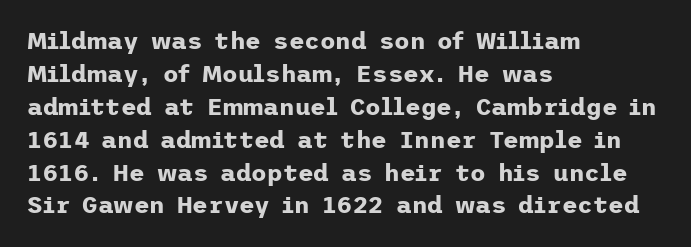
The tracking reads as untouched default to a designer's eye. Check the space under the baseline: it is left empty. The letters stand straight up with perfectly vertical stems. Each line starts at the same left margin while the right side varies. Weight check: bold — yes, fully. These lines sit exactly where default settings would place them.
